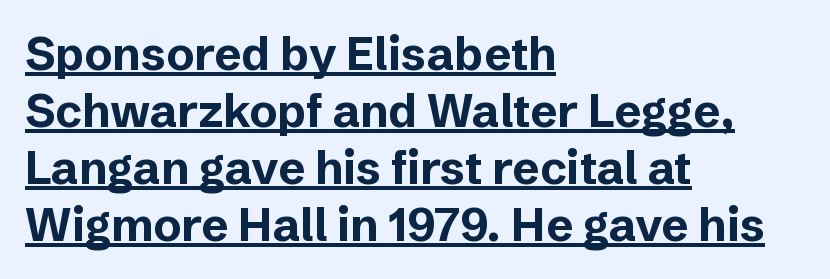
The image shows 46 px bold sans-serif type, upright; set left-aligned, line spacing 1.24x, normal letter spacing, underlined; low stroke contrast and a medium x-height.
